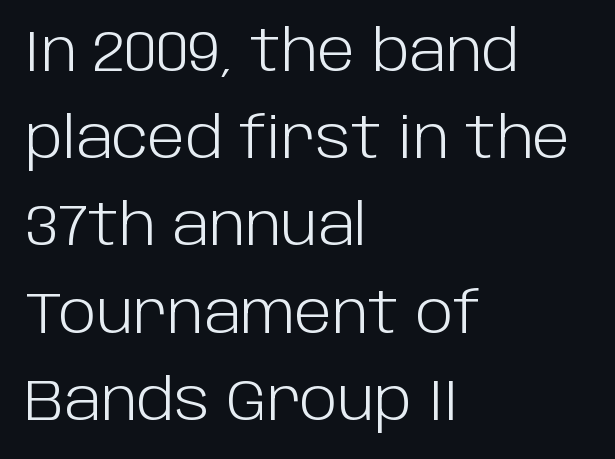
{"serif": "no", "italic": "no", "bold": "no", "weight": "light", "width": "normal", "stroke_contrast": "low", "x_height": "large", "monospaced": "no", "underline": "no", "align": "left", "line_spacing": "normal", "line_spacing_ratio": 1.53, "letter_spacing": "normal", "letter_spacing_em": 0.0, "glyph_px": 57}
